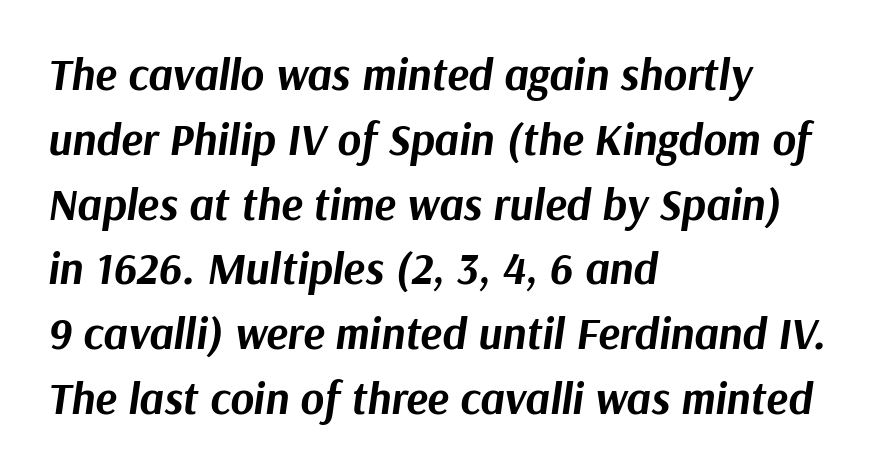
The image shows 45 px bold type, italic (leaning right); set left-aligned, normal line spacing (1.44x), normal letter spacing, not underlined; medium stroke contrast and a medium x-height.
